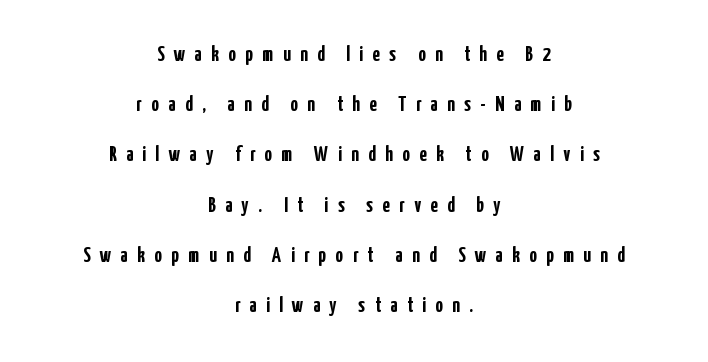
Spacing between characters has been opened up far beyond the box default. The foot of each line stays bare and open. Stroke thickness is high; the sample reads as a true bold. Notice the wide empty band between every row — that's loose leading.
